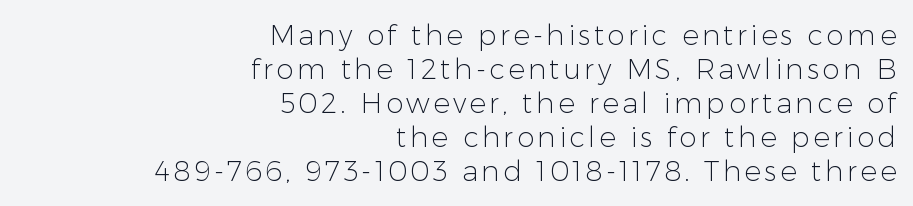
{"serif": "no", "italic": "no", "bold": "no", "weight": "light", "width": "normal", "stroke_contrast": "low", "x_height": "medium", "monospaced": "no", "underline": "no", "align": "right", "line_spacing_ratio": 1.21, "glyph_px": 28}
